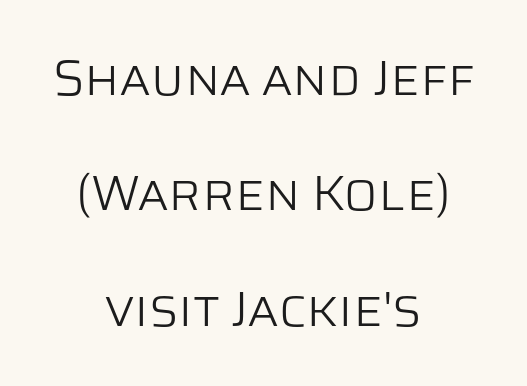
Q: Is the text bold? A: No.
Q: Is the text italic (slanted)? A: No, it is upright.
Q: Is the typeface a serif or a sans-serif typeface? A: Sans-serif.
Q: Is the text underlined? A: No.
Q: How is the paragraph aligned? A: Centered.
Q: Is the spacing between letters normal or unusually wide? A: Normal.
Q: Is the spacing between lines tight, normal or loose? A: Loose.
Q: Width (condensed, normal, or wide)? A: Normal.
Q: Stroke contrast? A: Low.
Q: x-height? A: Large.
Q: Monospaced? A: No.
